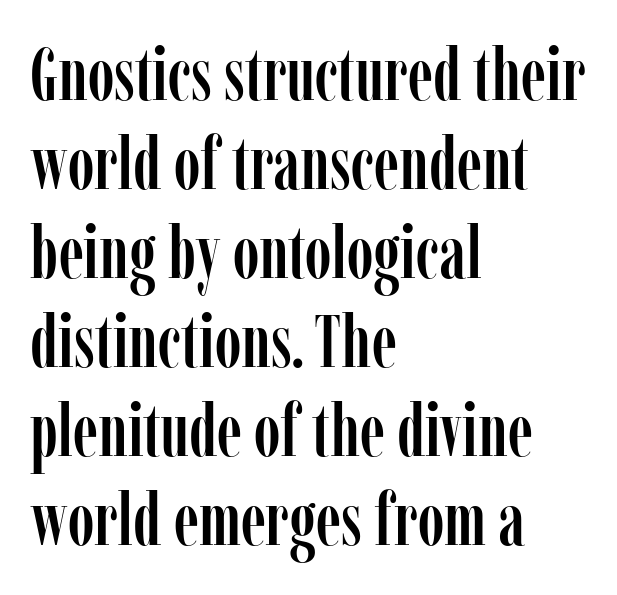
The image shows 73 px condensed serif type, upright; set left-aligned, line spacing 1.22x, normal letter spacing, not underlined; low stroke contrast and a medium x-height.
